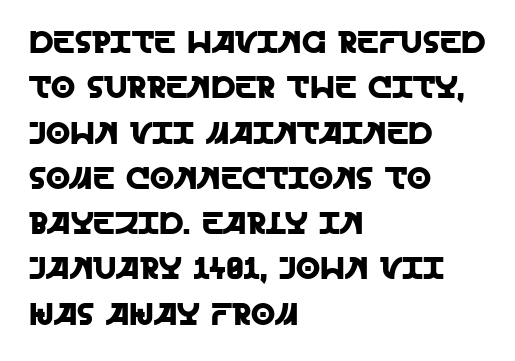
The image shows 31 px sans-serif type, upright; set left-aligned, normal line spacing (1.46x), normal letter spacing, not underlined; a large x-height.
